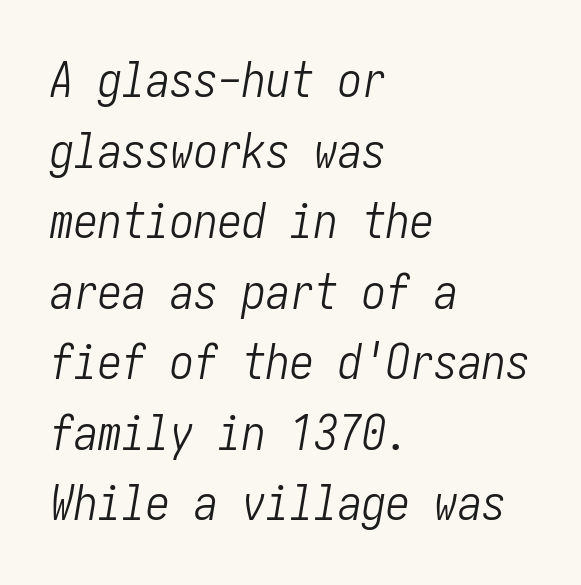
The image shows 48 px light, condensed type, italic (leaning right); set left-aligned, normal line spacing (1.47x), normal letter spacing, not underlined; low stroke contrast and a medium x-height.
